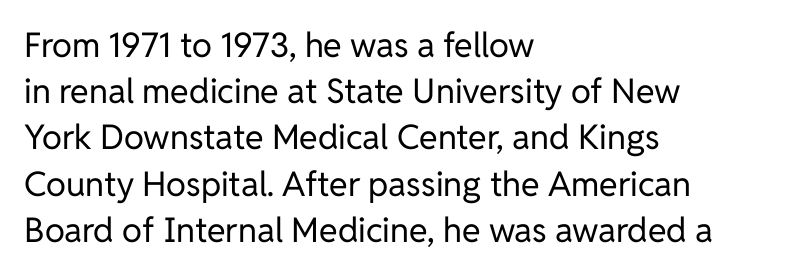
Q: Is the text bold? A: No.
Q: Is the text italic (slanted)? A: No, it is upright.
Q: Is the typeface a serif or a sans-serif typeface? A: Sans-serif.
Q: Is the text underlined? A: No.
Q: How is the paragraph aligned? A: Left-aligned.
Q: Is the spacing between letters normal or unusually wide? A: Normal.
Q: Is the spacing between lines tight, normal or loose? A: Normal.
Q: Width (condensed, normal, or wide)? A: Normal.
Q: Stroke contrast? A: Low.
Q: x-height? A: Medium.
Q: Monospaced? A: No.
